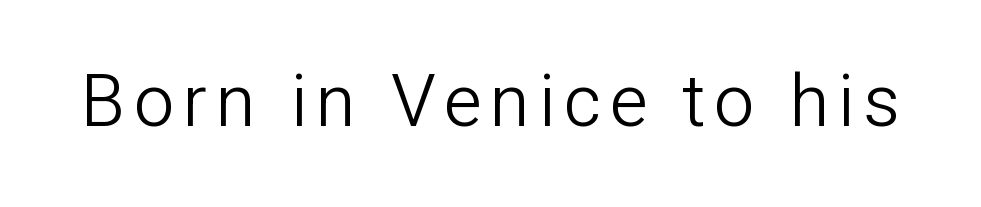
Q: Is the text bold? A: No.
Q: Is the text italic (slanted)? A: No, it is upright.
Q: Is the typeface a serif or a sans-serif typeface? A: Sans-serif.
Q: Is the text underlined? A: No.
Q: Width (condensed, normal, or wide)? A: Normal.
Q: Stroke contrast? A: Low.
Q: x-height? A: Medium.
Q: Monospaced? A: No.
